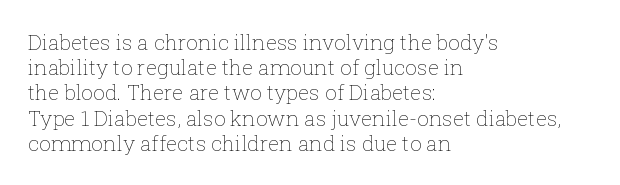
The letterforms sit shoulder to shoulder at normal distance. Typeset ragged right — the left edge is the straight one. The lettering holds an erect, upright posture throughout. Vertical stems look standard width or narrower in stroke. Beneath every word, the page is bare.
